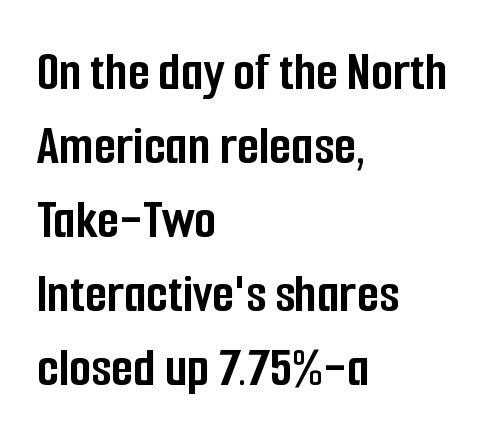
{"serif": "no", "italic": "no", "bold": "yes", "weight": "semibold", "width": "condensed", "stroke_contrast": "low", "x_height": "medium", "monospaced": "no", "underline": "no", "align": "left", "line_spacing": "normal", "line_spacing_ratio": 1.3, "letter_spacing": "normal", "letter_spacing_em": 0.0, "glyph_px": 57}
